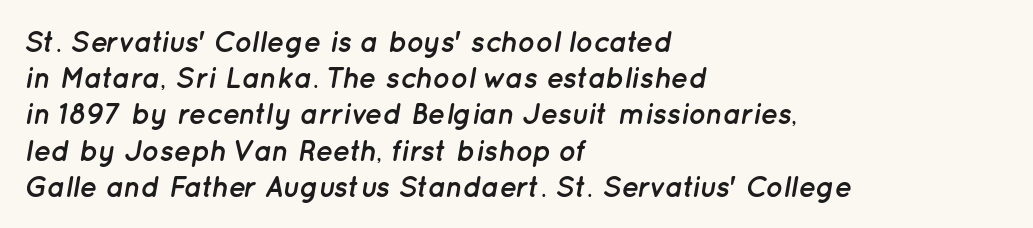
The tracking reads as untouched default to a designer's eye. This sample uses an oblique cut, with every glyph tilted off the vertical. Note the varied advance widths — an 'i' is clearly narrower than an 'm'. A classic flush-left, rag-right setting is used for this passage.
